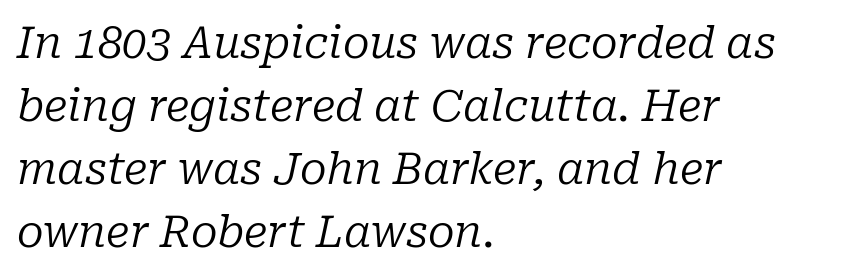
Q: Is the text bold? A: No.
Q: Is the text italic (slanted)? A: Yes, it leans right by about 10 degrees.
Q: Is the typeface a serif or a sans-serif typeface? A: Serif.
Q: Is the text underlined? A: No.
Q: How is the paragraph aligned? A: Left-aligned.
Q: Is the spacing between letters normal or unusually wide? A: Normal.
Q: Is the spacing between lines tight, normal or loose? A: Normal.
Q: Width (condensed, normal, or wide)? A: Normal.
Q: Stroke contrast? A: Low.
Q: x-height? A: Medium.
Q: Monospaced? A: No.
